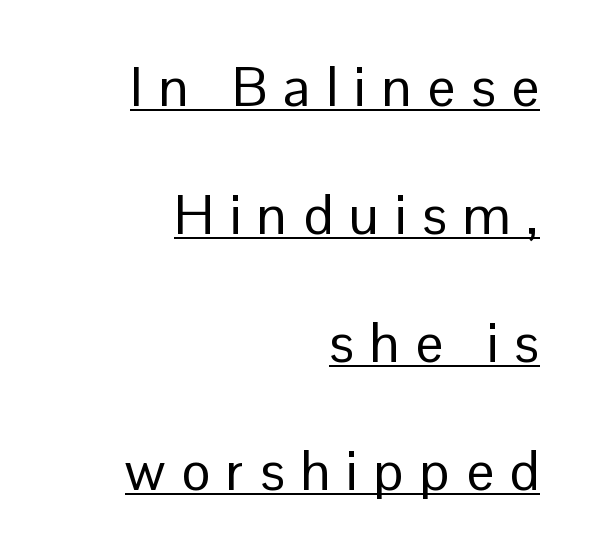
{"serif": "no", "italic": "no", "bold": "no", "weight": "regular", "width": "normal", "stroke_contrast": "low", "x_height": "medium", "monospaced": "no", "underline": "yes", "align": "right", "line_spacing": "loose", "line_spacing_ratio": 2.33, "letter_spacing": "wide", "letter_spacing_em": 0.29, "glyph_px": 55}
